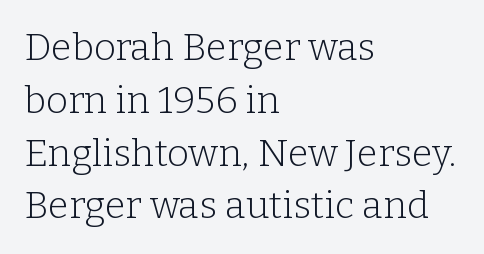
The image shows 38 px light serif type, upright; set left-aligned, normal line spacing (1.39x), normal letter spacing, not underlined; low stroke contrast and a medium x-height.
